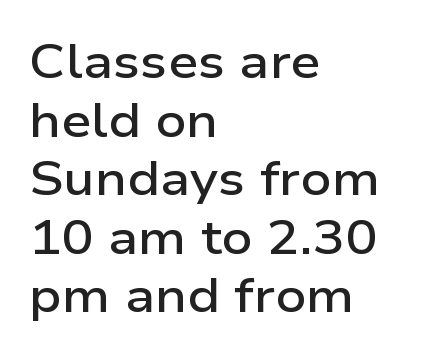
Q: Is the text bold? A: Semi-bold.
Q: Is the text italic (slanted)? A: No, it is upright.
Q: Is the typeface a serif or a sans-serif typeface? A: Sans-serif.
Q: Is the text underlined? A: No.
Q: How is the paragraph aligned? A: Left-aligned.
Q: Is the spacing between letters normal or unusually wide? A: Normal.
Q: Width (condensed, normal, or wide)? A: Wide.
Q: Stroke contrast? A: Low.
Q: x-height? A: Medium.
Q: Monospaced? A: No.
